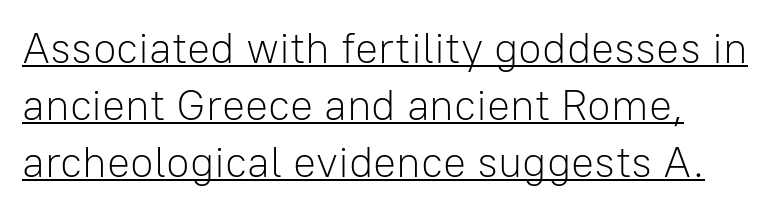
{"serif": "no", "italic": "no", "bold": "no", "weight": "light", "width": "normal", "stroke_contrast": "low", "x_height": "medium", "monospaced": "no", "underline": "yes", "align": "left", "line_spacing": "normal", "line_spacing_ratio": 1.32, "letter_spacing": "normal", "letter_spacing_em": 0.0, "glyph_px": 43}
